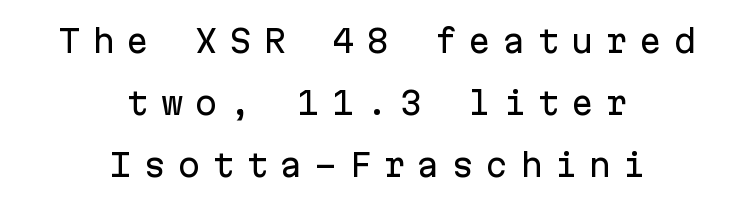
The image shows 30 px sans-serif type, upright, monospaced; set centered, loose line spacing (2.06x), unusually wide letter spacing (+0.39 em), not underlined; low stroke contrast and a medium x-height.
